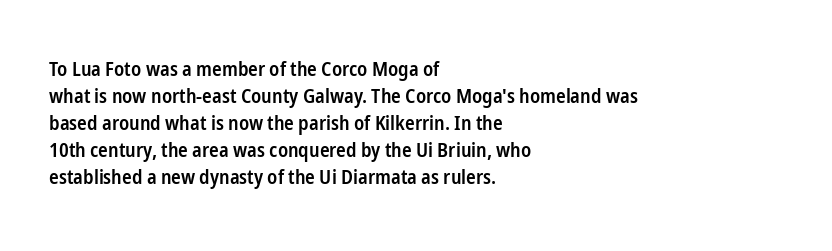
{"italic": "no", "bold": "semi", "underline": "no", "align": "left", "line_spacing": "normal", "line_spacing_ratio": 1.35, "letter_spacing": "normal", "letter_spacing_em": 0.0, "glyph_px": 20}
